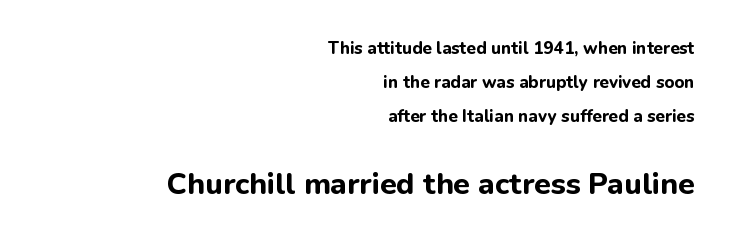
Q: Is the text bold? A: Yes.
Q: Is the text italic (slanted)? A: No, it is upright.
Q: Is the typeface a serif or a sans-serif typeface? A: Sans-serif.
Q: Is the text underlined? A: No.
Q: How is the paragraph aligned? A: Right-aligned.
Q: Is the spacing between letters normal or unusually wide? A: Normal.
Q: Is the spacing between lines tight, normal or loose? A: Loose.
Q: Which block of text is set in a larger size, the first (top) or the second (bottom)? A: The second (bottom) one.
Q: Width (condensed, normal, or wide)? A: Normal.
Q: Stroke contrast? A: Low.
Q: x-height? A: Medium.
Q: Monospaced? A: No.
